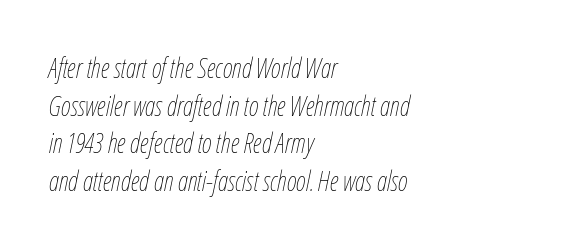
Q: Is the text bold? A: No.
Q: Is the text italic (slanted)? A: Yes, it leans right by about 12 degrees.
Q: Is the text underlined? A: No.
Q: How is the paragraph aligned? A: Left-aligned.
Q: Is the spacing between letters normal or unusually wide? A: Normal.
Q: Is the spacing between lines tight, normal or loose? A: Normal.
